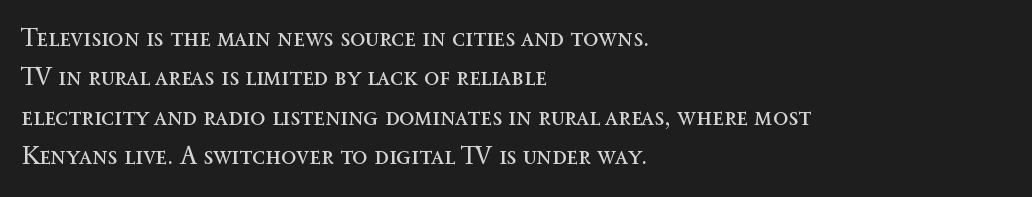
{"italic": "no", "bold": "no", "underline": "no", "align": "left", "line_spacing": "normal", "line_spacing_ratio": 1.58, "letter_spacing": "normal", "letter_spacing_em": 0.0, "glyph_px": 25}
